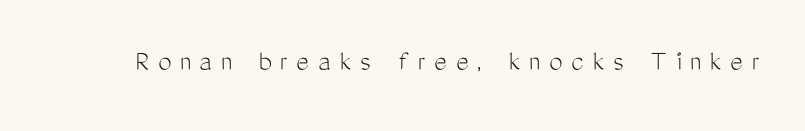
The tracking jumps out immediately: characters are airy and widely separated. The letterforms sit at book weight or below. This is roman type, the default non-slanted kind. The typeface chosen for these lines omits serifs.
